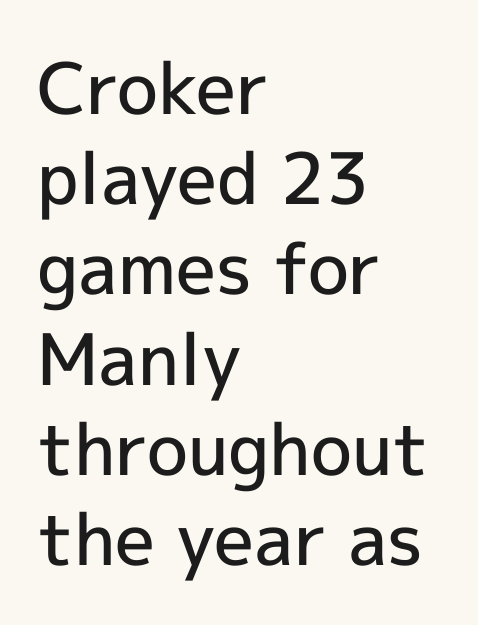
The image shows 71 px semibold sans-serif type, upright; set left-aligned, normal line spacing (1.27x), normal letter spacing, not underlined; a medium x-height.
